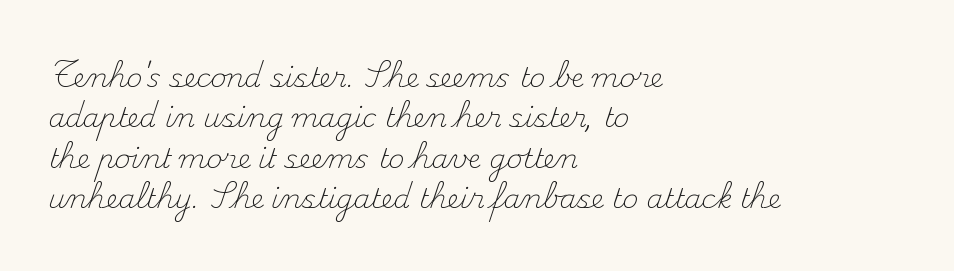
The image shows 27 px text type; set left-aligned, normal line spacing (1.5x), normal letter spacing, not underlined.
